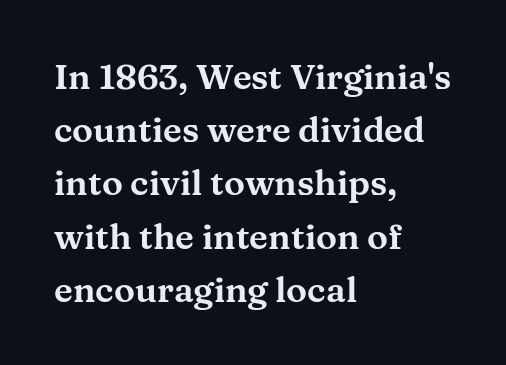
The image shows 35 px wide serif type, upright; set left-aligned, normal line spacing (1.52x), normal letter spacing, not underlined; medium stroke contrast and a medium x-height.
